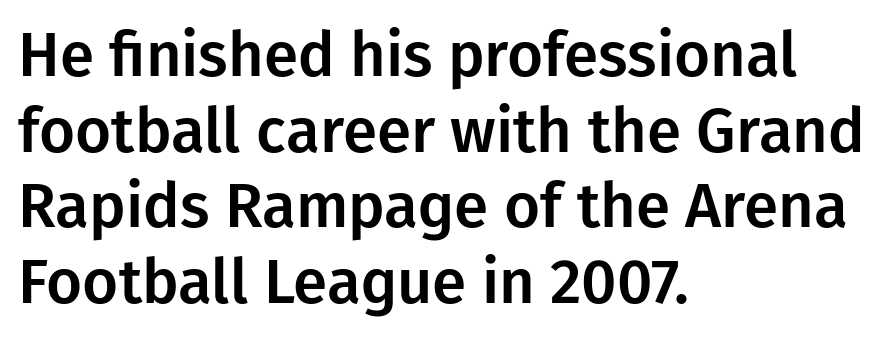
{"serif": "no", "italic": "no", "width": "normal", "stroke_contrast": "low", "x_height": "medium", "monospaced": "no", "underline": "no", "align": "left", "line_spacing_ratio": 1.22, "letter_spacing": "normal", "letter_spacing_em": 0.0, "glyph_px": 62}
